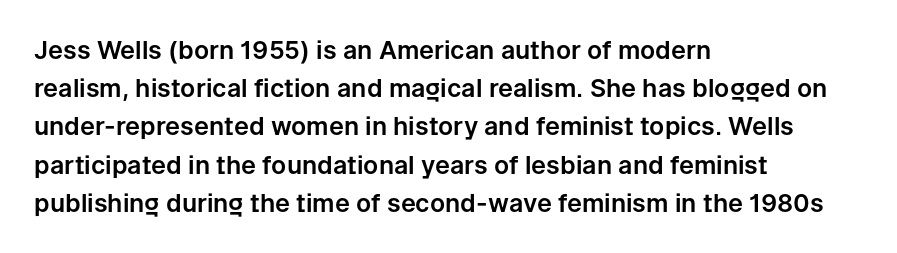
Q: Is the text italic (slanted)? A: No, it is upright.
Q: Is the text underlined? A: No.
Q: How is the paragraph aligned? A: Left-aligned.
Q: Is the spacing between letters normal or unusually wide? A: Normal.
Q: Is the spacing between lines tight, normal or loose? A: Normal.
